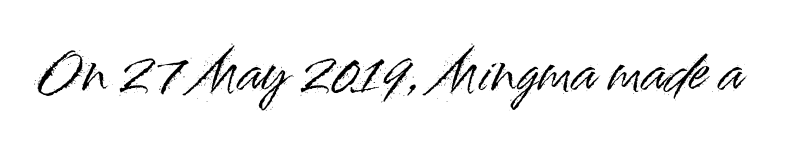
{"serif": "no", "width": "normal", "stroke_contrast": "high", "x_height": "small", "monospaced": "no", "underline": "no", "letter_spacing": "normal", "letter_spacing_em": 0.0, "glyph_px": 49}
